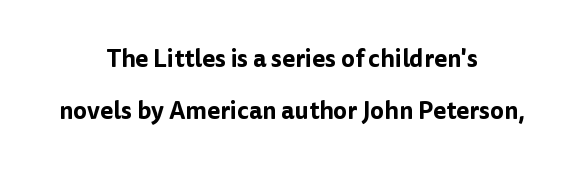
{"italic": "no", "underline": "no", "align": "center", "line_spacing": "loose", "line_spacing_ratio": 2.17, "letter_spacing": "normal", "letter_spacing_em": 0.0, "glyph_px": 24}
